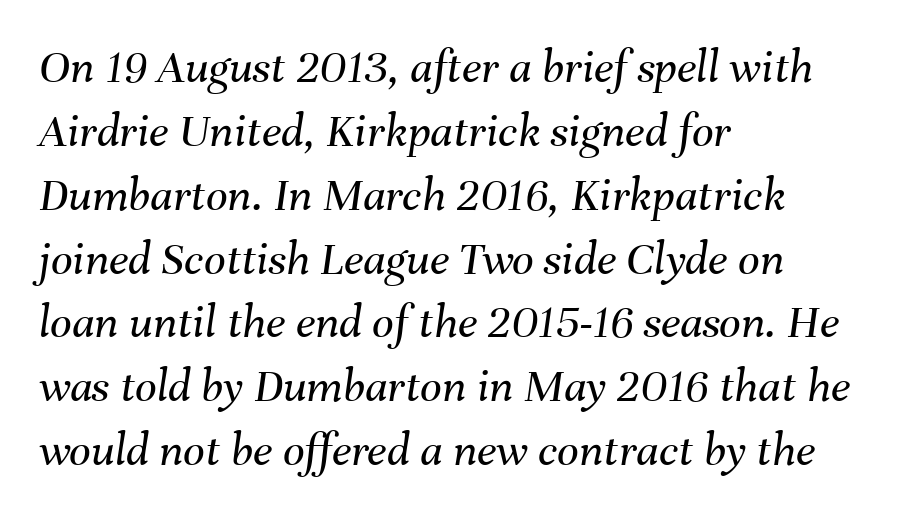
The image shows 48 px regular-weight type, italic (leaning right); set left-aligned, normal line spacing (1.33x), normal letter spacing, not underlined; medium stroke contrast and a medium x-height.
